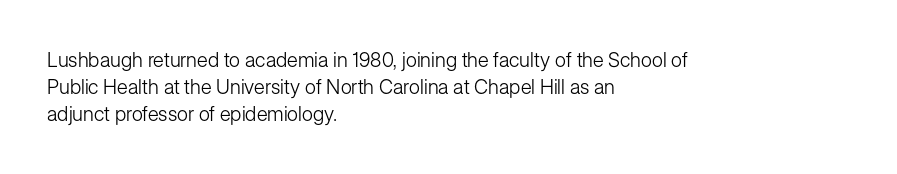
The text block is weighted toward the left margin, trailing off unevenly rightward. Summary of vertical rhythm: regular, with standard interline spacing. Spacing between characters is what you'd get straight out of the box. The letterforms sit at book weight or below.
